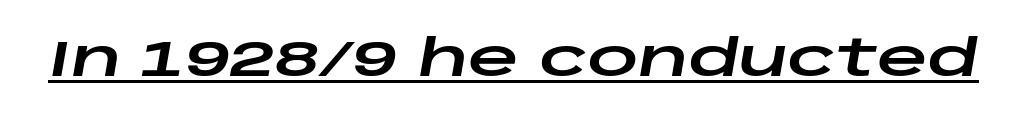
The image shows 50 px wide type, italic (leaning right); set normal letter spacing, underlined; low stroke contrast and a large x-height.
